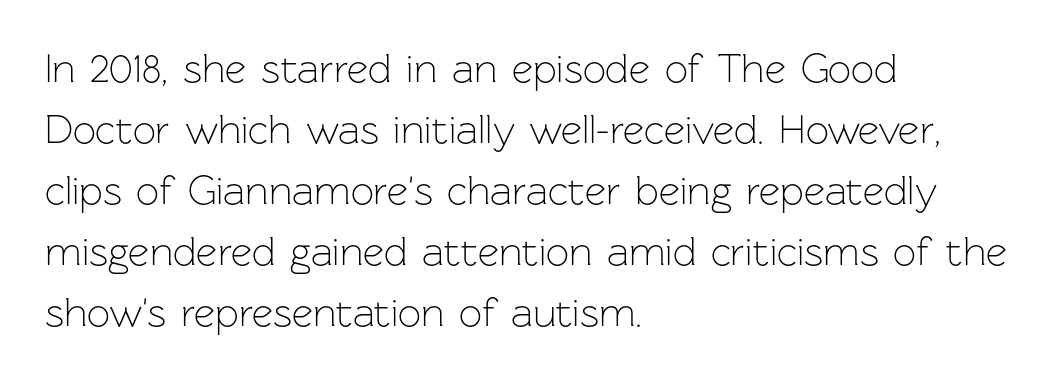
Q: Is the text bold? A: No.
Q: Is the text italic (slanted)? A: No, it is upright.
Q: Is the typeface a serif or a sans-serif typeface? A: Sans-serif.
Q: Is the text underlined? A: No.
Q: How is the paragraph aligned? A: Left-aligned.
Q: Is the spacing between letters normal or unusually wide? A: Normal.
Q: Is the spacing between lines tight, normal or loose? A: Normal.
Q: Width (condensed, normal, or wide)? A: Normal.
Q: Stroke contrast? A: Low.
Q: x-height? A: Medium.
Q: Monospaced? A: No.
